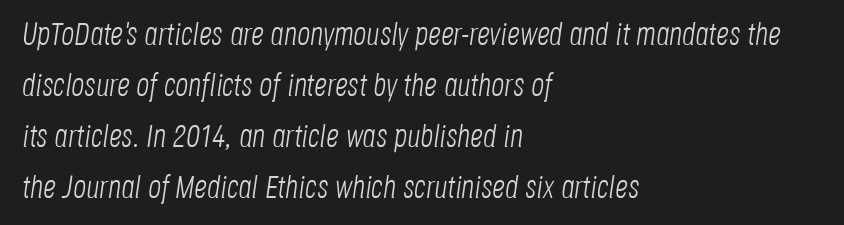
{"italic": "yes", "lean": "right", "slant_degrees": 8, "bold": "no", "weight": "light", "width": "condensed", "stroke_contrast": "low", "x_height": "large", "monospaced": "no", "underline": "no", "align": "left", "line_spacing": "normal", "line_spacing_ratio": 1.59, "letter_spacing": "normal", "letter_spacing_em": 0.0, "glyph_px": 32}
